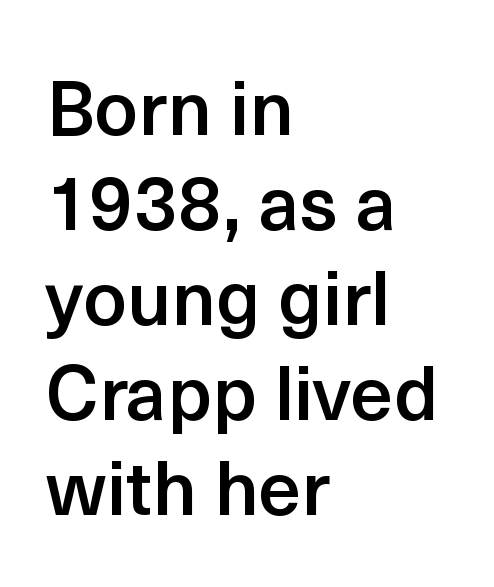
Q: Is the text bold? A: Semi-bold.
Q: Is the text italic (slanted)? A: No, it is upright.
Q: Is the typeface a serif or a sans-serif typeface? A: Sans-serif.
Q: Is the text underlined? A: No.
Q: How is the paragraph aligned? A: Left-aligned.
Q: Is the spacing between letters normal or unusually wide? A: Normal.
Q: Is the spacing between lines tight, normal or loose? A: Normal.
Q: Width (condensed, normal, or wide)? A: Normal.
Q: x-height? A: Medium.
Q: Monospaced? A: No.
